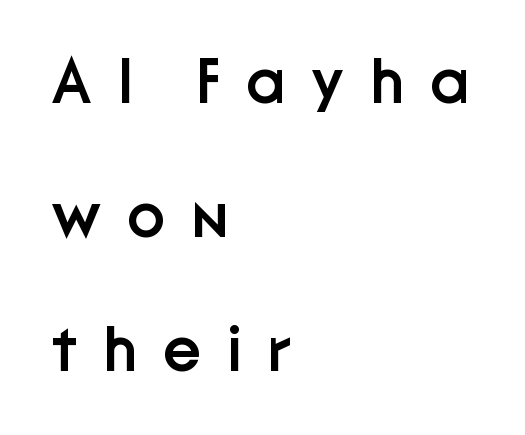
{"serif": "no", "italic": "no", "bold": "semi", "weight": "semibold", "width": "normal", "stroke_contrast": "low", "x_height": "medium", "monospaced": "no", "underline": "no", "align": "left", "line_spacing": "loose", "line_spacing_ratio": 2.09, "letter_spacing": "wide", "letter_spacing_em": 0.4, "glyph_px": 64}
